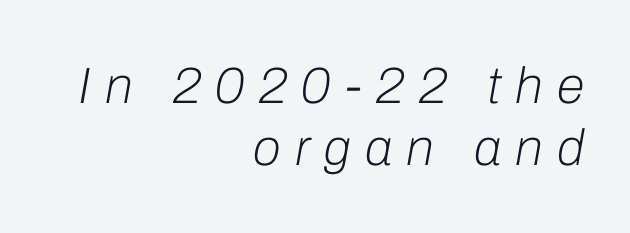
Here the glyphs are tracked loosely, breaking word shapes into spaced letters. Note the varied advance widths — an 'i' is clearly narrower than an 'm'. Vertical stems look standard width or narrower in stroke. A bare baseline throughout the passage.
